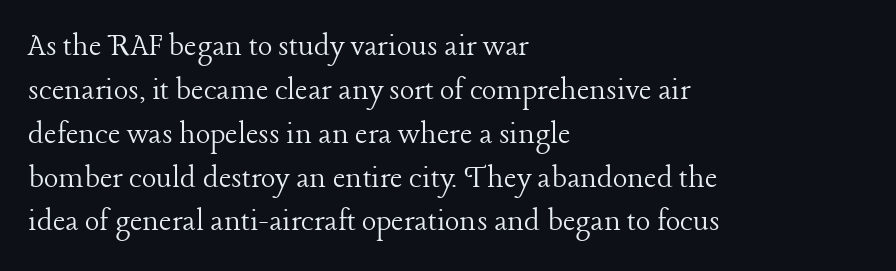
The image shows 34 px light serif type, upright; set left-aligned, normal line spacing (1.29x), normal letter spacing, not underlined; low stroke contrast and a medium x-height.
